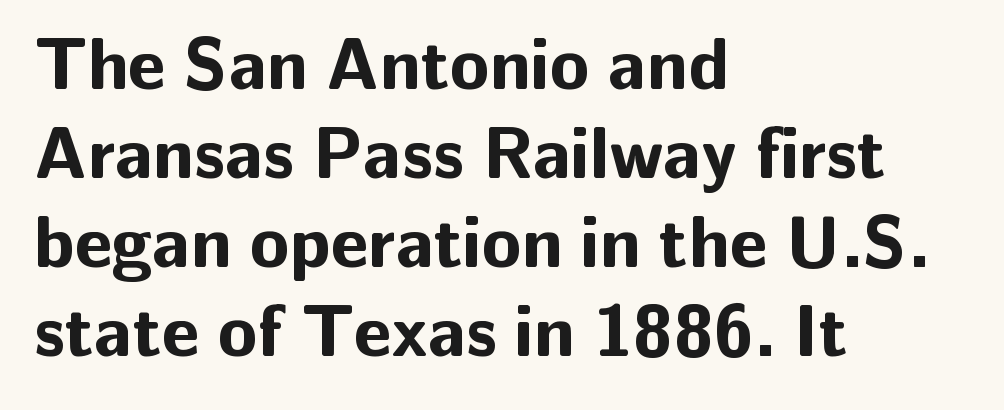
Q: Is the text bold? A: Yes.
Q: Is the text italic (slanted)? A: No, it is upright.
Q: Is the typeface a serif or a sans-serif typeface? A: Sans-serif.
Q: Is the text underlined? A: No.
Q: How is the paragraph aligned? A: Left-aligned.
Q: Is the spacing between letters normal or unusually wide? A: Normal.
Q: Width (condensed, normal, or wide)? A: Normal.
Q: Stroke contrast? A: Low.
Q: x-height? A: Medium.
Q: Monospaced? A: No.
